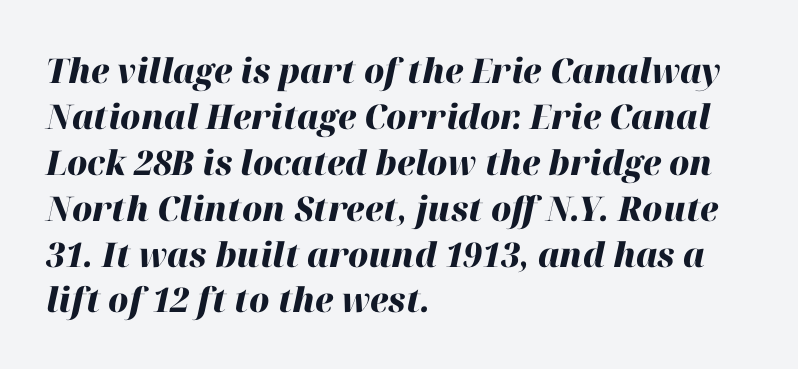
Q: Is the text bold? A: Yes.
Q: Is the text italic (slanted)? A: Yes, it leans right by about 12 degrees.
Q: Is the text underlined? A: No.
Q: How is the paragraph aligned? A: Left-aligned.
Q: Is the spacing between letters normal or unusually wide? A: Normal.
Q: Is the spacing between lines tight, normal or loose? A: Normal.
Q: Width (condensed, normal, or wide)? A: Normal.
Q: Stroke contrast? A: High.
Q: x-height? A: Medium.
Q: Monospaced? A: No.
